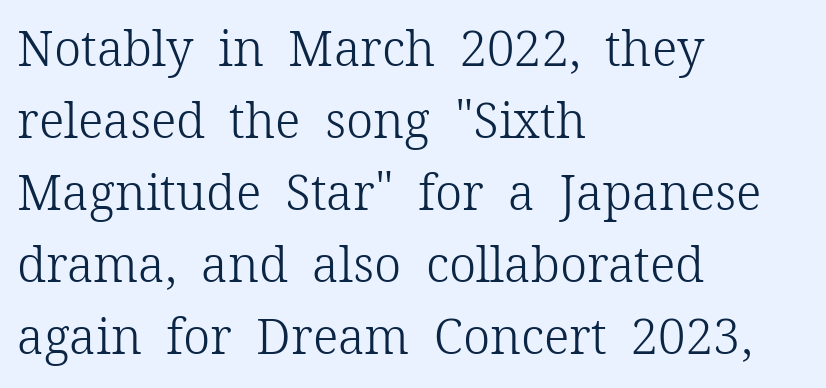
Q: Is the text bold? A: No.
Q: Is the text italic (slanted)? A: No, it is upright.
Q: Is the typeface a serif or a sans-serif typeface? A: Serif.
Q: Is the text underlined? A: No.
Q: How is the paragraph aligned? A: Left-aligned.
Q: Is the spacing between letters normal or unusually wide? A: Normal.
Q: Is the spacing between lines tight, normal or loose? A: Normal.
Q: Width (condensed, normal, or wide)? A: Normal.
Q: Stroke contrast? A: Low.
Q: x-height? A: Medium.
Q: Monospaced? A: No.
